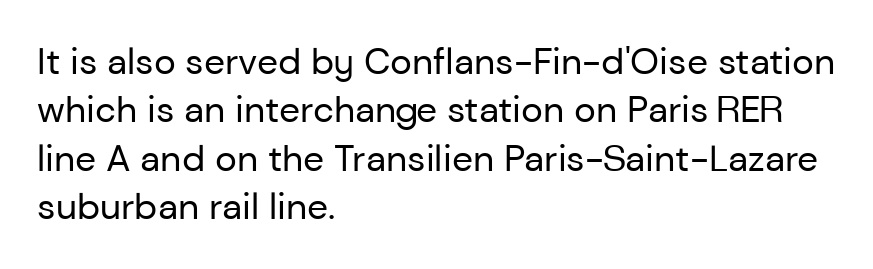
The image shows 37 px regular-weight sans-serif type, upright; set left-aligned, normal line spacing (1.31x), normal letter spacing, not underlined; low stroke contrast and a medium x-height.
